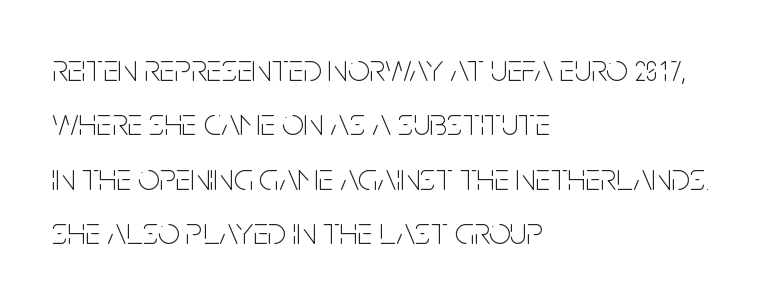
Regular leading. No word sits above an underline. Unlike italic type, these characters show no tilt at all. The strokes are not fattened; the text isn't bold.
